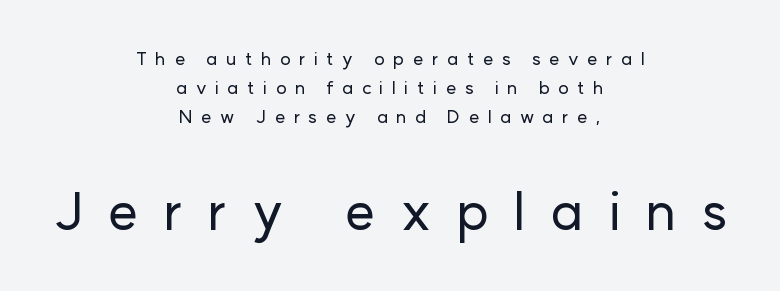
{"serif": "no", "italic": "no", "width": "normal", "stroke_contrast": "low", "x_height": "medium", "monospaced": "no", "underline": "no", "align": "center", "line_spacing": "normal", "line_spacing_ratio": 1.62, "letter_spacing": "wide", "letter_spacing_em": 0.47, "larger_block": "second", "size_ratio": 2.94, "glyph_px": 53}
